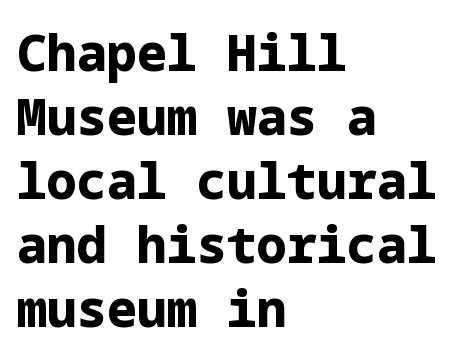
The image shows 50 px bold sans-serif type, upright; set left-aligned, normal line spacing (1.28x), normal letter spacing, not underlined; low stroke contrast and a medium x-height.
